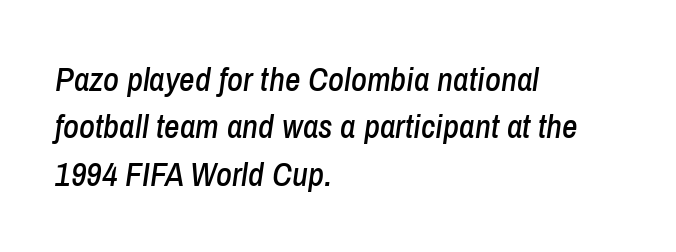
Q: Is the text italic (slanted)? A: Yes, it leans right by about 8 degrees.
Q: Is the text underlined? A: No.
Q: How is the paragraph aligned? A: Left-aligned.
Q: Is the spacing between letters normal or unusually wide? A: Normal.
Q: Is the spacing between lines tight, normal or loose? A: Normal.
Q: Width (condensed, normal, or wide)? A: Condensed.
Q: Stroke contrast? A: Low.
Q: x-height? A: Medium.
Q: Monospaced? A: No.
